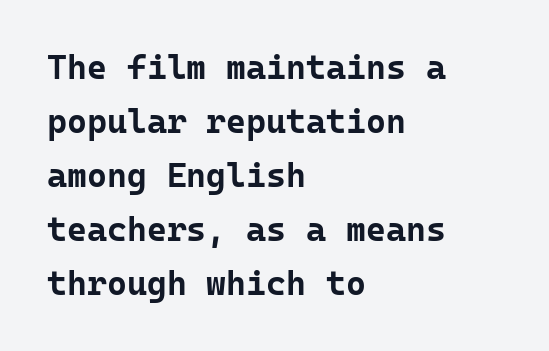
Q: Is the text bold? A: Yes.
Q: Is the text italic (slanted)? A: No, it is upright.
Q: Is the typeface a serif or a sans-serif typeface? A: Sans-serif.
Q: Is the text underlined? A: No.
Q: How is the paragraph aligned? A: Left-aligned.
Q: Is the spacing between letters normal or unusually wide? A: Normal.
Q: Is the spacing between lines tight, normal or loose? A: Normal.
Q: Width (condensed, normal, or wide)? A: Normal.
Q: Stroke contrast? A: Low.
Q: x-height? A: Medium.
Q: Monospaced? A: Yes.
